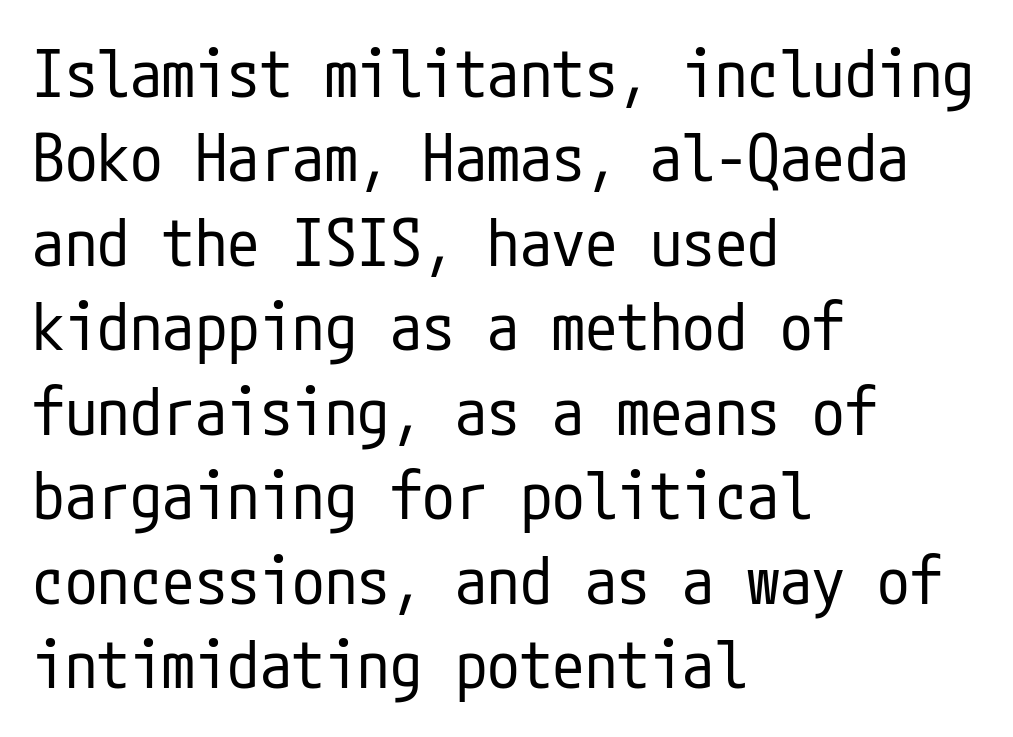
Words appear dense and cohesive because spacing is normal. The foot of each line stays bare and open. Vertically, the passage feels balanced, rows spaced as you'd expect. Stem width sits at or under what a default text font uses. Caption: multi-line text, flush left, ragged right. Style check: upright.
